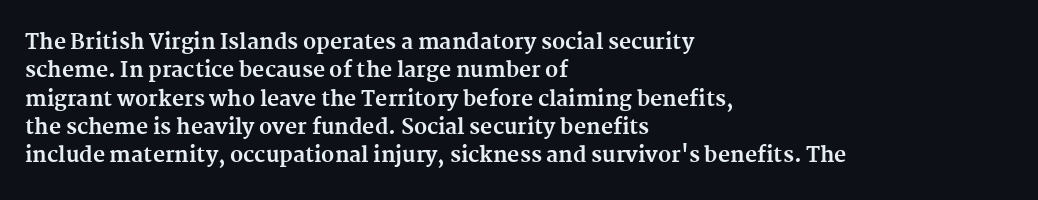
The lines in this sample share a left origin and differ only in where they stop. The block of text has a typical density, with ordinary space between rows. Posture: upright roman. The characters look thick and weighty, a clear bold. Letters rest on an invisible, unmarked baseline. There is no visible air inserted between adjacent glyphs.
